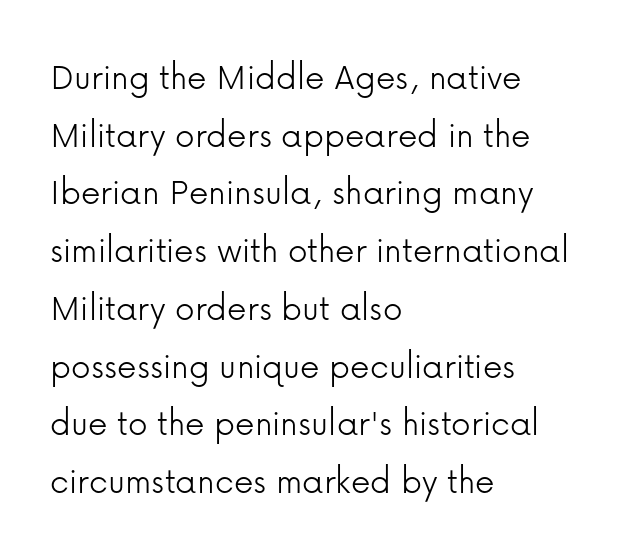
The strokes carry an ordinary text weight at most. Compared with a centered layout, this one pins lines to the left instead. Posture: upright roman. The type family on display is of the sans-serif kind.
